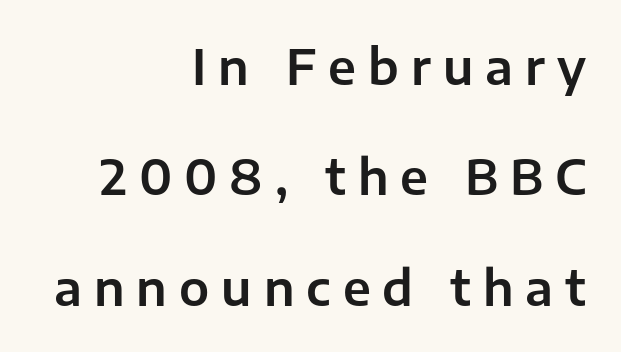
{"serif": "no", "italic": "no", "width": "normal", "stroke_contrast": "low", "x_height": "medium", "monospaced": "no", "underline": "no", "align": "right", "line_spacing": "loose", "line_spacing_ratio": 2.3, "letter_spacing": "wide", "letter_spacing_em": 0.25, "glyph_px": 48}
